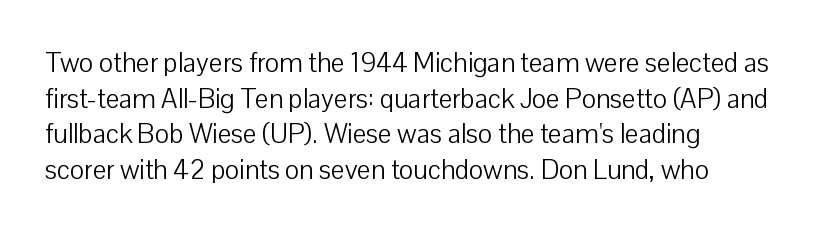
Only glyphs here, with clear space below each row. Does extra space separate the letters? No, they use regular spacing. Style check: upright. This sample keeps an unexceptional amount of space between lines. No extra ink here — the face is not bold.
